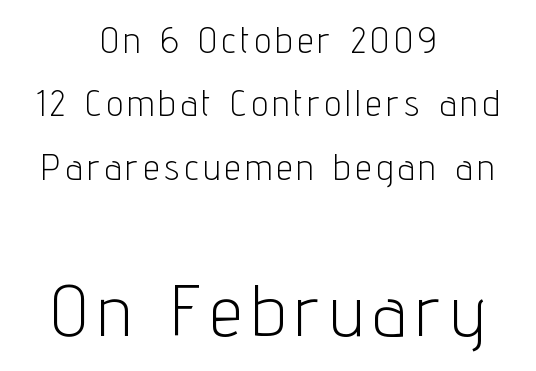
{"serif": "no", "italic": "no", "bold": "no", "weight": "light", "width": "condensed", "stroke_contrast": "low", "x_height": "medium", "monospaced": "no", "underline": "no", "align": "center", "line_spacing_ratio": 1.76, "larger_block": "second", "size_ratio": 2.0, "glyph_px": 72}
